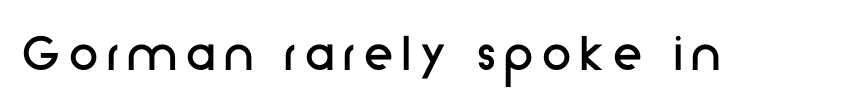
{"serif": "no", "italic": "no", "bold": "no", "weight": "regular", "width": "normal", "stroke_contrast": "low", "x_height": "medium", "monospaced": "no", "underline": "no", "glyph_px": 59}
